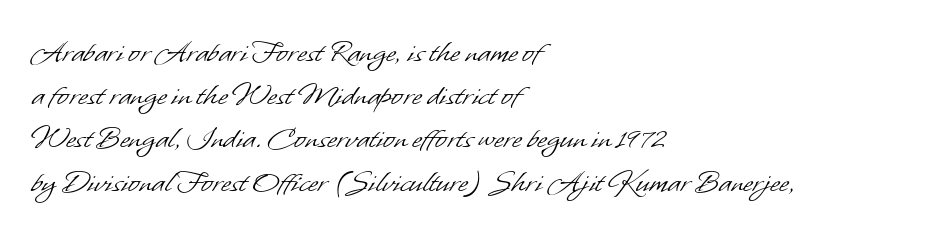
The image shows 34 px light sans-serif type; set left-aligned, normal line spacing (1.27x), normal letter spacing, not underlined; low stroke contrast and a small x-height.
